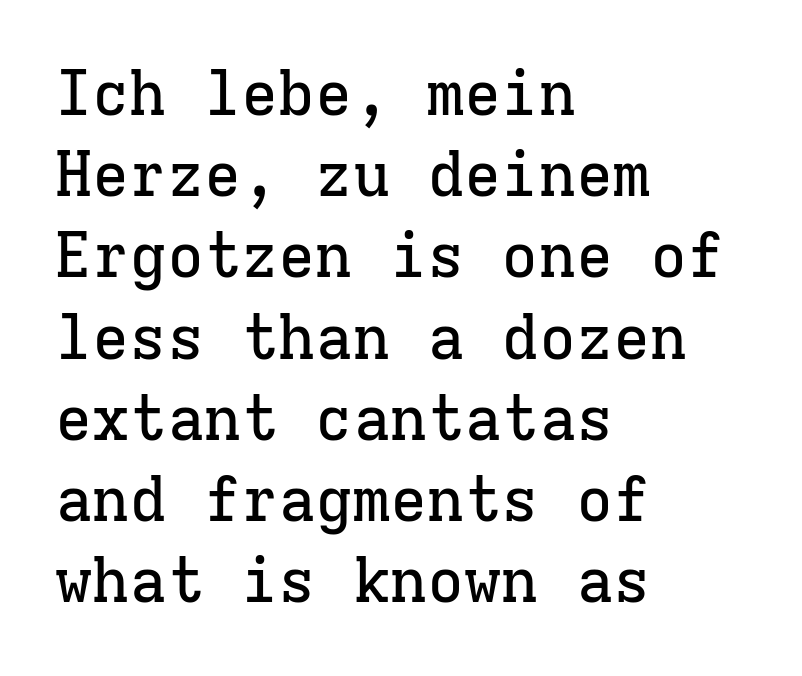
{"serif": "yes", "italic": "no", "width": "normal", "stroke_contrast": "low", "x_height": "medium", "monospaced": "yes", "underline": "no", "align": "left", "line_spacing": "normal", "line_spacing_ratio": 1.31, "letter_spacing": "normal", "letter_spacing_em": 0.0, "glyph_px": 62}
